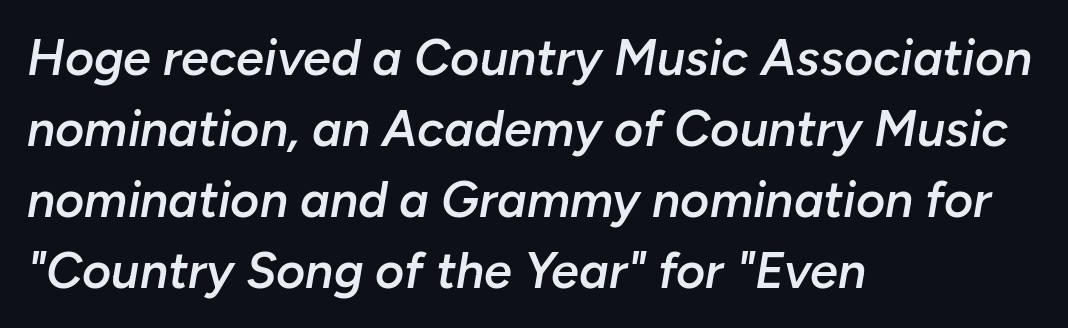
{"italic": "yes", "lean": "right", "slant_degrees": 10, "bold": "semi", "weight": "semibold", "width": "normal", "stroke_contrast": "low", "x_height": "medium", "monospaced": "no", "underline": "no", "align": "left", "line_spacing": "normal", "line_spacing_ratio": 1.42, "letter_spacing": "normal", "letter_spacing_em": 0.0, "glyph_px": 50}
